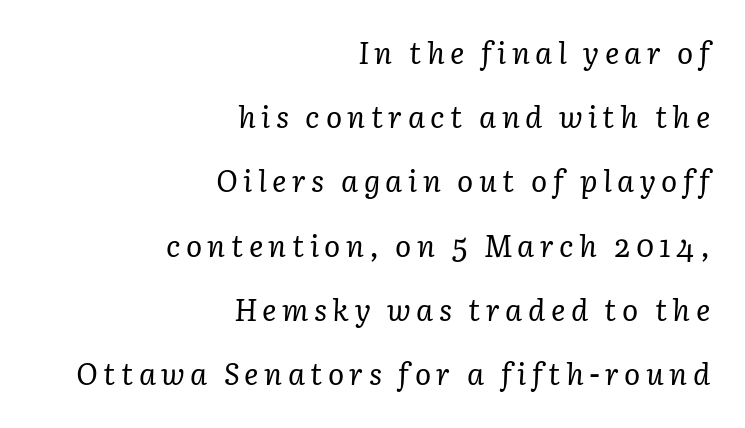
The letters advance in unequal steps, a hallmark of proportional type. Compared with a typical body face, this is equally light or lighter still. Is this a sans? No — the strokes have serifs. You could fit nearly another row in the gap between these rows. The space beneath each line is pristine and unruled. Every character sits at an angle, as italics do.
